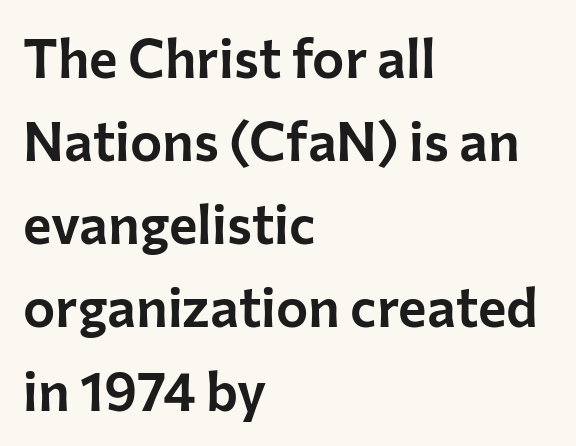
Is this a fixed-width face? No — the glyphs have proportional, varying widths. Type without underlining. Each new line begins a customary step beneath the previous one. Words appear dense and cohesive because spacing is normal. Upright lettering throughout.
